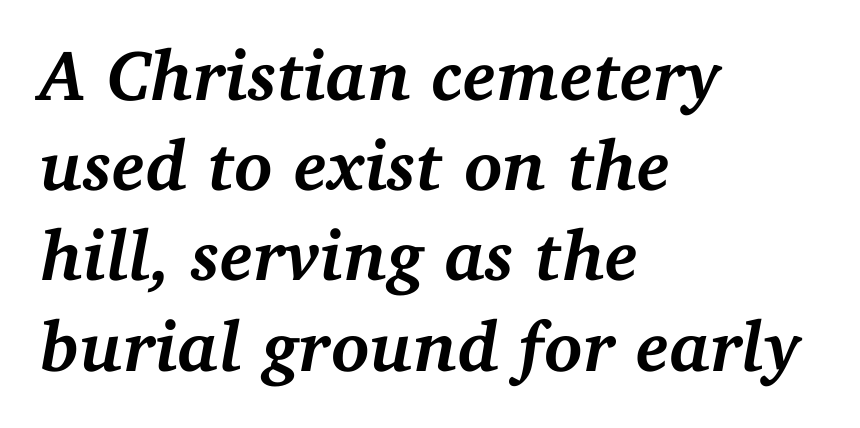
The image shows 71 px semibold serif type, italic (leaning right); set left-aligned, normal line spacing (1.27x), normal letter spacing, not underlined; medium stroke contrast and a medium x-height.
